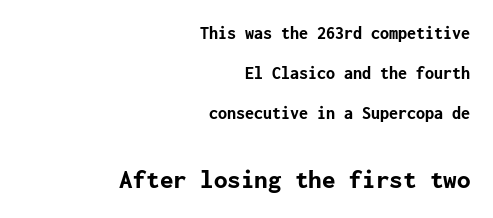
Q: Is the text bold? A: Yes.
Q: Is the text italic (slanted)? A: No, it is upright.
Q: Is the text underlined? A: No.
Q: How is the paragraph aligned? A: Right-aligned.
Q: Is the spacing between letters normal or unusually wide? A: Normal.
Q: Is the spacing between lines tight, normal or loose? A: Loose.
Q: Which block of text is set in a larger size, the first (top) or the second (bottom)? A: The second (bottom) one.
